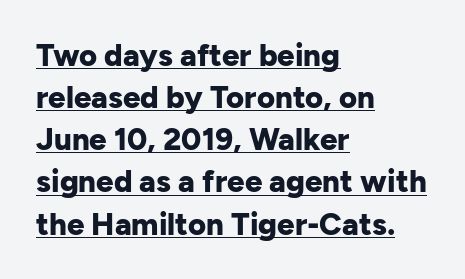
Q: Is the text bold? A: Yes.
Q: Is the text italic (slanted)? A: No, it is upright.
Q: Is the typeface a serif or a sans-serif typeface? A: Sans-serif.
Q: Is the text underlined? A: Yes.
Q: How is the paragraph aligned? A: Left-aligned.
Q: Is the spacing between letters normal or unusually wide? A: Normal.
Q: Is the spacing between lines tight, normal or loose? A: Normal.
Q: Width (condensed, normal, or wide)? A: Normal.
Q: Stroke contrast? A: Low.
Q: x-height? A: Medium.
Q: Monospaced? A: No.
